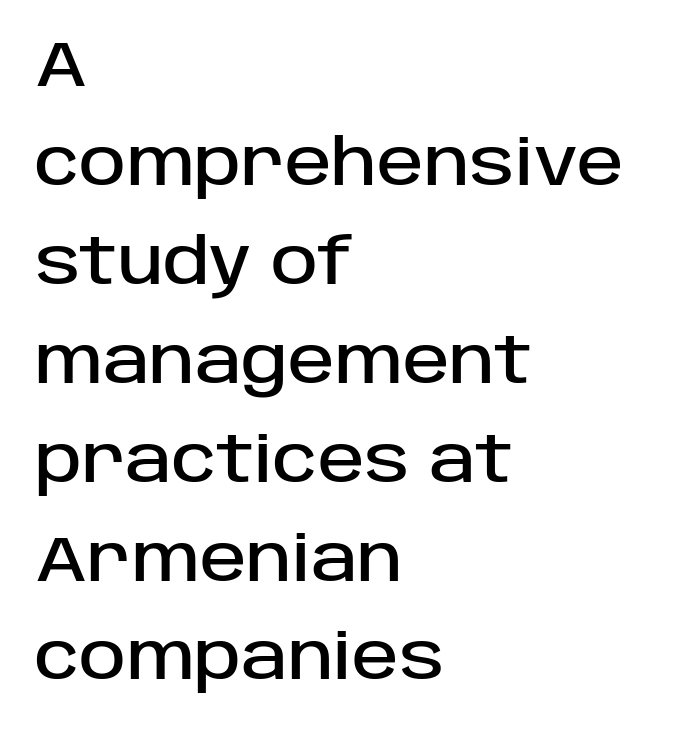
Plain, unruled lines of type. Character widths vary here, with narrow letters taking less room than wide ones. This is roman type, the default non-slanted kind. No feet cap the strokes, marking this as sans-serif type.
